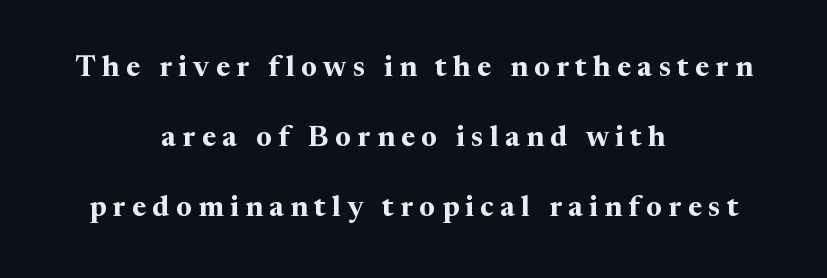
Q: Is the text bold? A: Yes.
Q: Is the text italic (slanted)? A: No, it is upright.
Q: Is the typeface a serif or a sans-serif typeface? A: Serif.
Q: Is the text underlined? A: No.
Q: How is the paragraph aligned? A: Centered.
Q: Is the spacing between letters normal or unusually wide? A: Unusually wide.
Q: Is the spacing between lines tight, normal or loose? A: Loose.
Q: Width (condensed, normal, or wide)? A: Normal.
Q: Stroke contrast? A: Medium.
Q: x-height? A: Medium.
Q: Monospaced? A: No.
